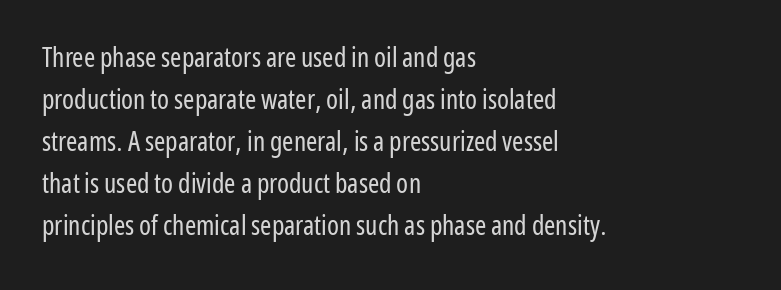
Q: Is the text bold? A: No.
Q: Is the text italic (slanted)? A: No, it is upright.
Q: Is the text underlined? A: No.
Q: How is the paragraph aligned? A: Left-aligned.
Q: Is the spacing between letters normal or unusually wide? A: Normal.
Q: Is the spacing between lines tight, normal or loose? A: Normal.
